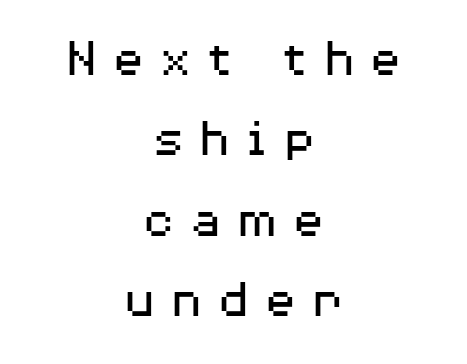
Q: Is the text bold? A: No.
Q: Is the text italic (slanted)? A: No, it is upright.
Q: Is the typeface a serif or a sans-serif typeface? A: Sans-serif.
Q: Is the text underlined? A: No.
Q: How is the paragraph aligned? A: Centered.
Q: Is the spacing between letters normal or unusually wide? A: Unusually wide.
Q: Is the spacing between lines tight, normal or loose? A: Normal.
Q: Width (condensed, normal, or wide)? A: Wide.
Q: Stroke contrast? A: Medium.
Q: x-height? A: Medium.
Q: Monospaced? A: No.
